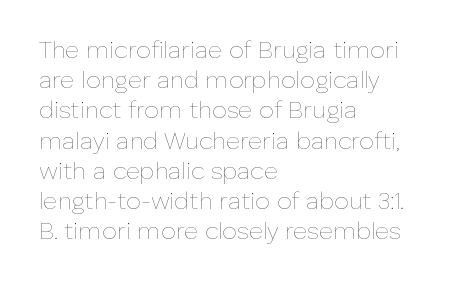
The image shows 24 px text type, upright; set left-aligned, normal line spacing (1.26x), normal letter spacing, not underlined.
